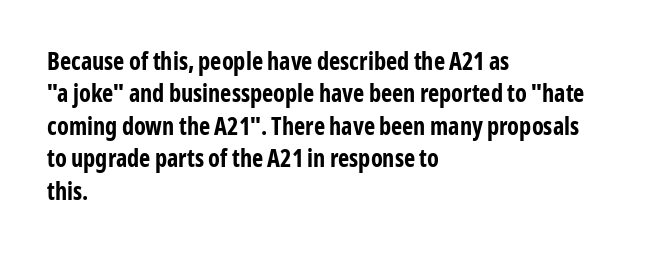
Q: Is the text bold? A: Yes.
Q: Is the text italic (slanted)? A: No, it is upright.
Q: Is the text underlined? A: No.
Q: How is the paragraph aligned? A: Left-aligned.
Q: Is the spacing between letters normal or unusually wide? A: Normal.
Q: Is the spacing between lines tight, normal or loose? A: Normal.
